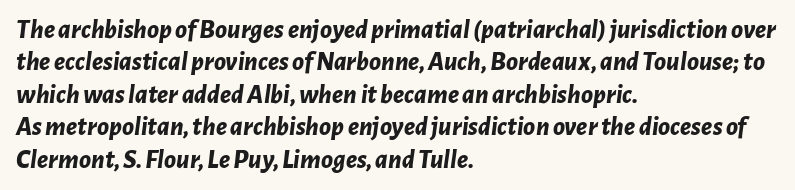
Q: Is the text bold? A: Yes.
Q: Is the text italic (slanted)? A: Yes, it leans right by about 7 degrees.
Q: Is the text underlined? A: No.
Q: How is the paragraph aligned? A: Left-aligned.
Q: Is the spacing between letters normal or unusually wide? A: Normal.
